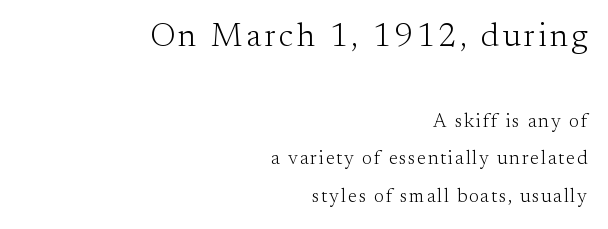
{"serif": "yes", "italic": "no", "bold": "no", "weight": "light", "width": "normal", "stroke_contrast": "medium", "x_height": "small", "monospaced": "no", "underline": "no", "align": "right", "line_spacing": "loose", "line_spacing_ratio": 1.98, "larger_block": "first", "size_ratio": 1.74, "glyph_px": 33}
